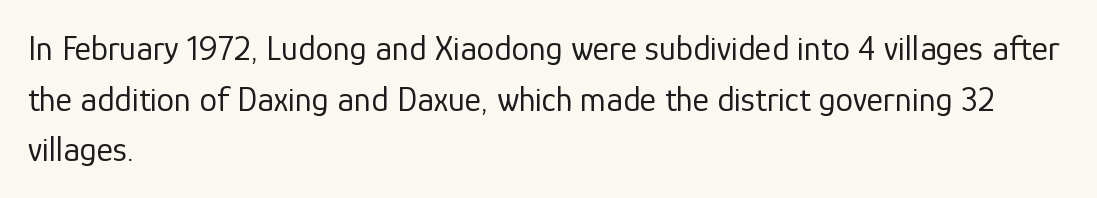
This sample uses an upright cut, with every glyph sitting square on the baseline. The strokes are not fattened; the text isn't bold. The words here are not underlined. Does the type have serifs? No, each stem ends abruptly.
